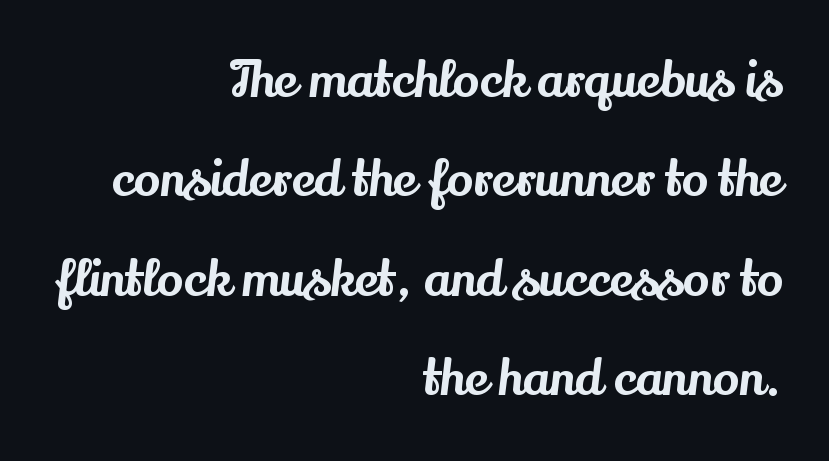
Is this a fixed-width face? No — the glyphs have proportional, varying widths. If you measured baseline to baseline, you'd find a long distance. A serif font was chosen for this passage. The tracking reads as untouched default to a designer's eye. The gap between lines stays unmarked.
